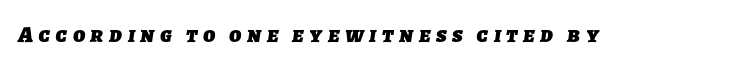
Is the type bold? Yes — the strokes are clearly thick and heavy. Type without underlining. Words appear elongated and porous because spacing is wide.
